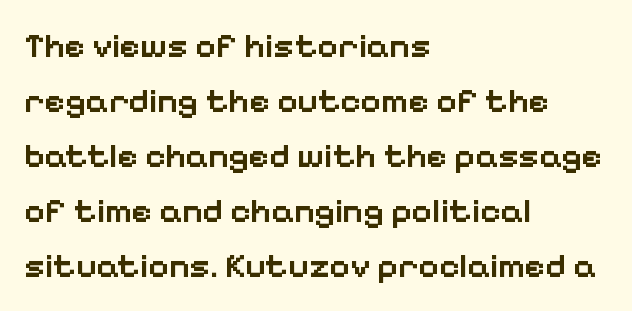
Successive baselines arrive at the customary interval. Spacing verdict: proportional, widths tailored to each character. The baseline area is clear. Set as a demibold, roughly 600 on the weight scale. Between one letter and the next there's only the usual sliver of space.
